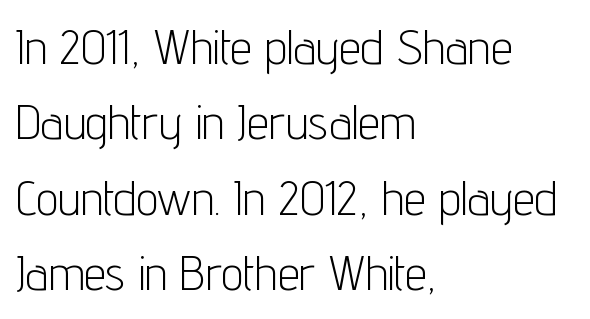
The image shows 49 px light, condensed sans-serif type, upright; set left-aligned, normal line spacing (1.54x), normal letter spacing, not underlined; low stroke contrast and a medium x-height.
